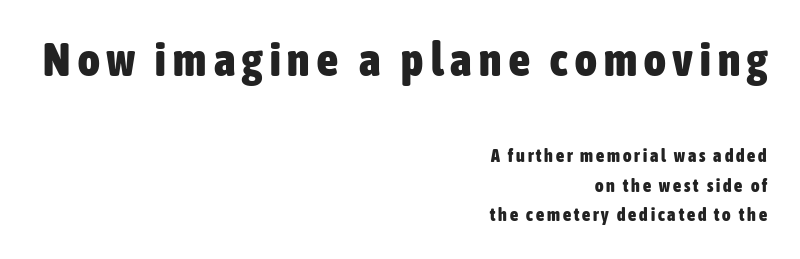
{"serif": "no", "italic": "no", "bold": "yes", "weight": "heavy", "width": "condensed", "stroke_contrast": "low", "x_height": "medium", "monospaced": "no", "underline": "no", "align": "right", "line_spacing": "normal", "line_spacing_ratio": 1.64, "larger_block": "first", "size_ratio": 2.56, "glyph_px": 46}
